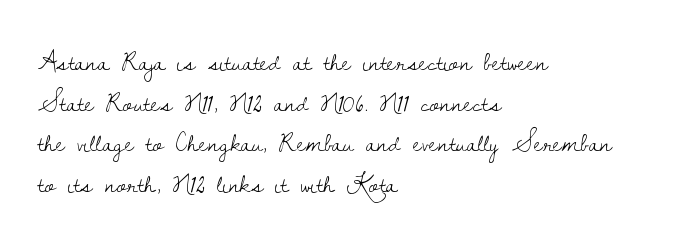
{"serif": "yes", "bold": "no", "weight": "light", "width": "normal", "stroke_contrast": "low", "x_height": "small", "monospaced": "no", "underline": "no", "align": "left", "line_spacing": "normal", "line_spacing_ratio": 1.45, "letter_spacing": "normal", "letter_spacing_em": 0.0, "glyph_px": 28}
